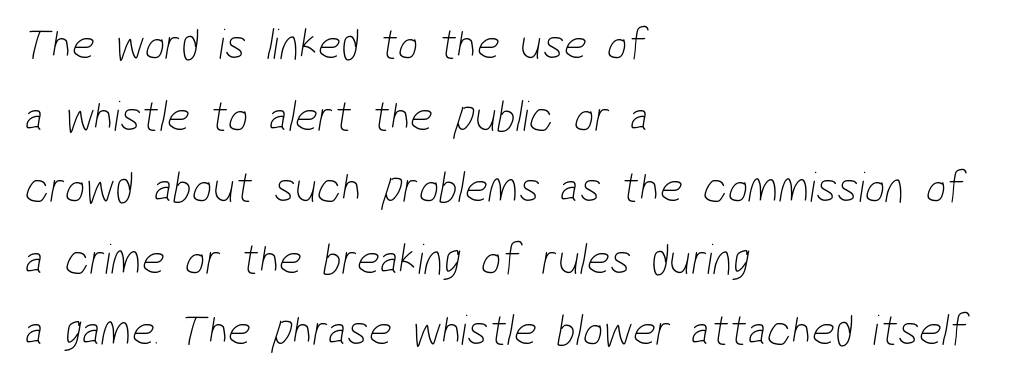
Q: Is the text bold? A: No.
Q: Is the typeface a serif or a sans-serif typeface? A: Sans-serif.
Q: Is the text underlined? A: No.
Q: How is the paragraph aligned? A: Left-aligned.
Q: Is the spacing between letters normal or unusually wide? A: Normal.
Q: Is the spacing between lines tight, normal or loose? A: Normal.
Q: Width (condensed, normal, or wide)? A: Condensed.
Q: Stroke contrast? A: Low.
Q: x-height? A: Medium.
Q: Monospaced? A: No.
